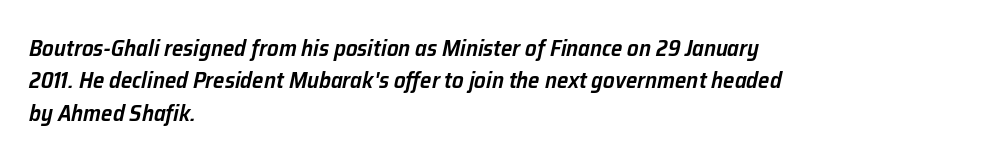
Q: Is the text bold? A: Semi-bold.
Q: Is the text italic (slanted)? A: Yes, it leans right by about 12 degrees.
Q: Is the text underlined? A: No.
Q: How is the paragraph aligned? A: Left-aligned.
Q: Is the spacing between letters normal or unusually wide? A: Normal.
Q: Is the spacing between lines tight, normal or loose? A: Normal.
